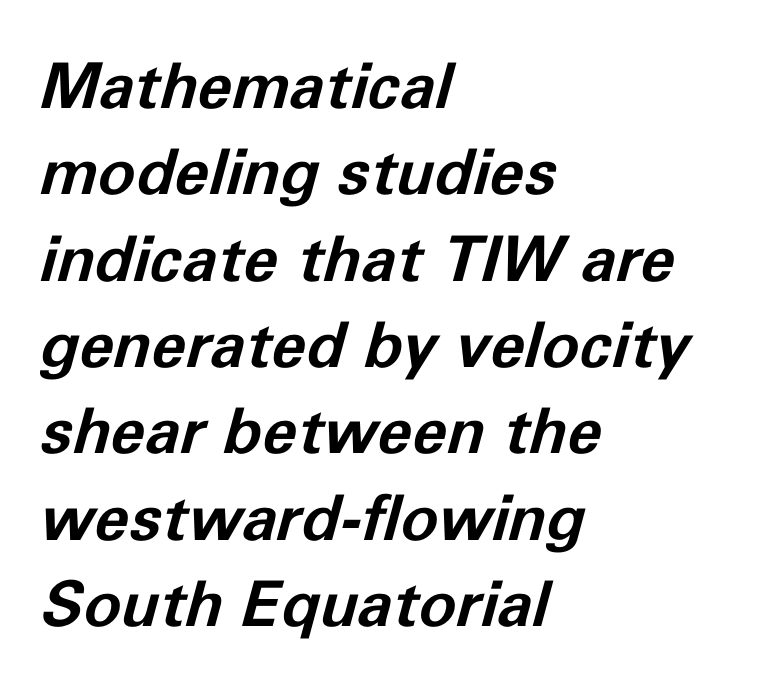
Q: Is the text bold? A: Yes.
Q: Is the text italic (slanted)? A: Yes, it leans right by about 11 degrees.
Q: Is the text underlined? A: No.
Q: How is the paragraph aligned? A: Left-aligned.
Q: Is the spacing between letters normal or unusually wide? A: Normal.
Q: Is the spacing between lines tight, normal or loose? A: Normal.
Q: Width (condensed, normal, or wide)? A: Normal.
Q: Stroke contrast? A: Low.
Q: x-height? A: Medium.
Q: Monospaced? A: No.
